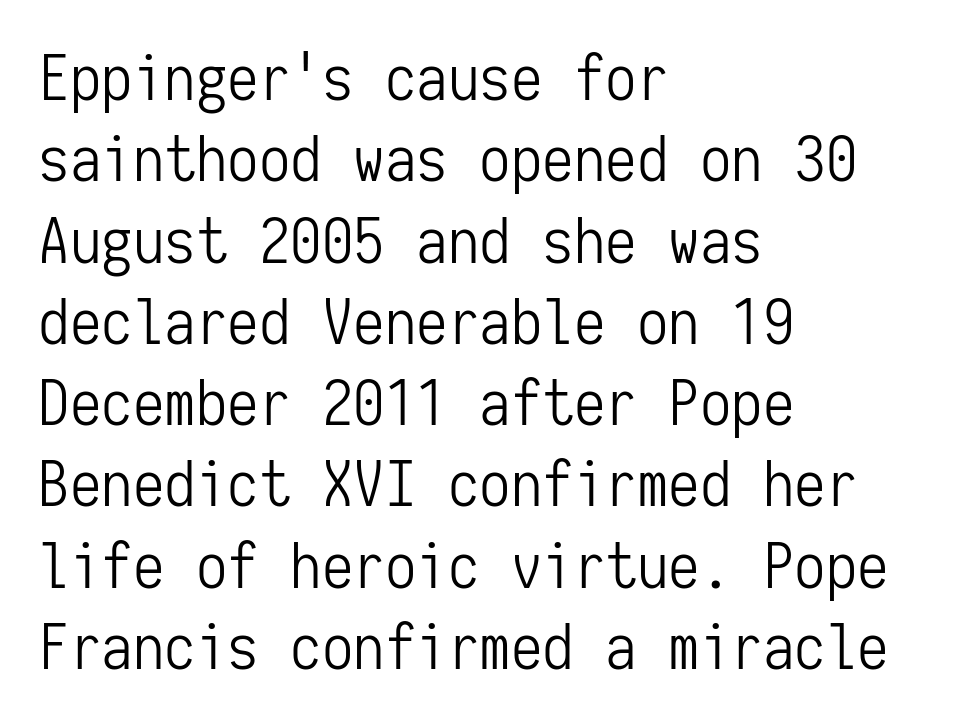
This sample has the even, mechanical cadence of fixed-width lettering. The letters look calm and open, with moderate or lighter stems. Quick note: underline off. This sample uses a sans-serif face. The setting favours the left margin, as ordinary paragraphs usually do.
